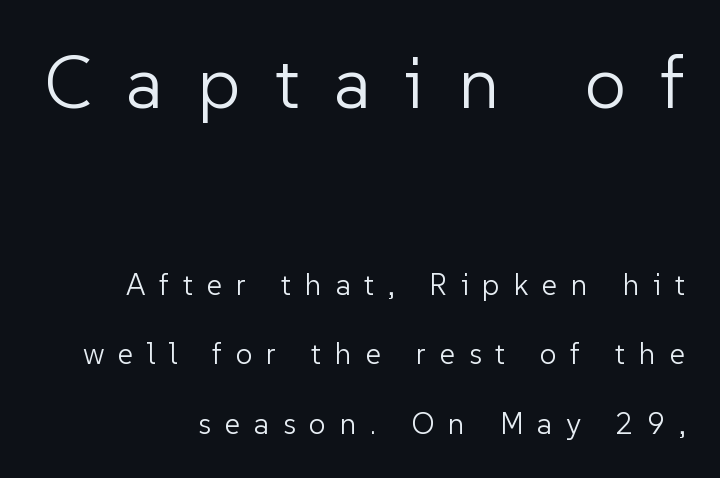
{"serif": "no", "italic": "no", "bold": "no", "weight": "light", "width": "normal", "stroke_contrast": "low", "x_height": "medium", "monospaced": "no", "underline": "no", "align": "right", "line_spacing": "loose", "line_spacing_ratio": 2.31, "letter_spacing": "wide", "letter_spacing_em": 0.46, "larger_block": "first", "size_ratio": 2.47, "glyph_px": 74}
